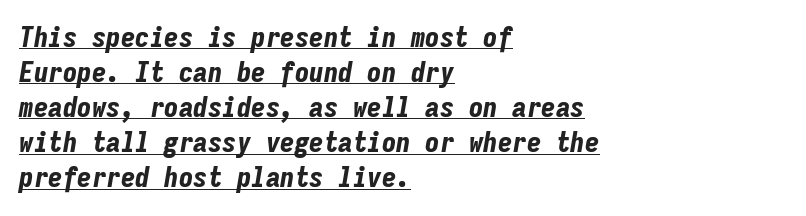
{"italic": "yes", "lean": "right", "slant_degrees": 9, "bold": "yes", "weight": "bold", "width": "condensed", "stroke_contrast": "low", "x_height": "medium", "monospaced": "yes", "underline": "yes", "align": "left", "line_spacing_ratio": 1.21, "letter_spacing": "normal", "letter_spacing_em": 0.0, "glyph_px": 29}
